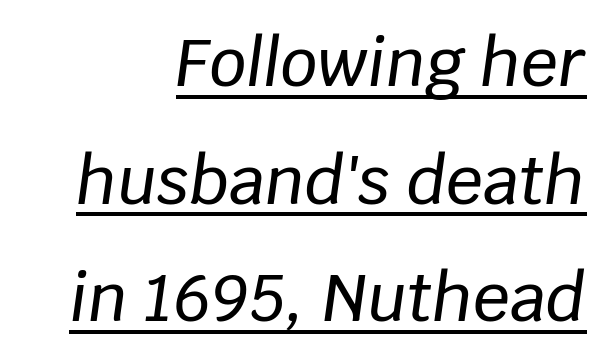
Students, observe the line beneath the letters — that is underlining. Nobody touched the tracking dial on this one. Emphasis-style slanted type is in use. Reading down the block, your eye finds every line finishing at a fixed right position.
